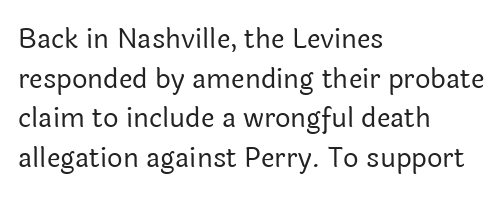
{"italic": "no", "bold": "no", "underline": "no", "align": "left", "line_spacing": "normal", "line_spacing_ratio": 1.47, "letter_spacing": "normal", "letter_spacing_em": 0.0, "glyph_px": 27}
